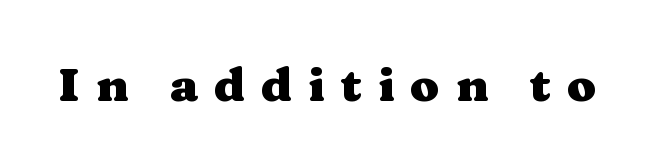
{"serif": "yes", "italic": "no", "bold": "yes", "weight": "heavy", "width": "wide", "stroke_contrast": "medium", "x_height": "medium", "monospaced": "no", "underline": "no", "letter_spacing": "wide", "letter_spacing_em": 0.34, "glyph_px": 47}
